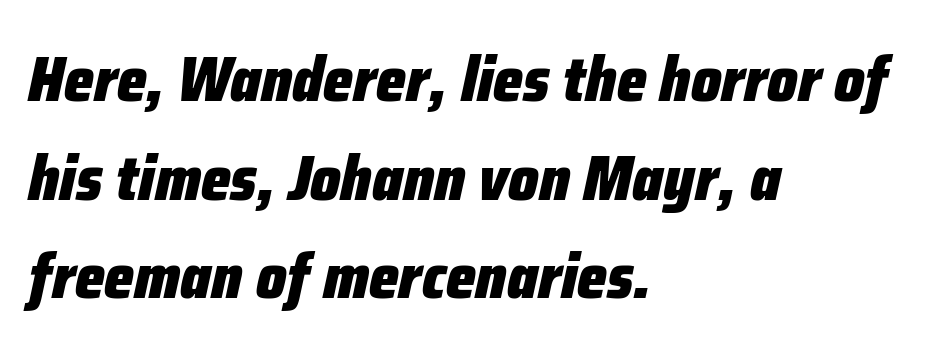
The image shows 64 px heavy, condensed type, italic (leaning right); set left-aligned, normal line spacing (1.54x), normal letter spacing, not underlined; low stroke contrast and a medium x-height.
